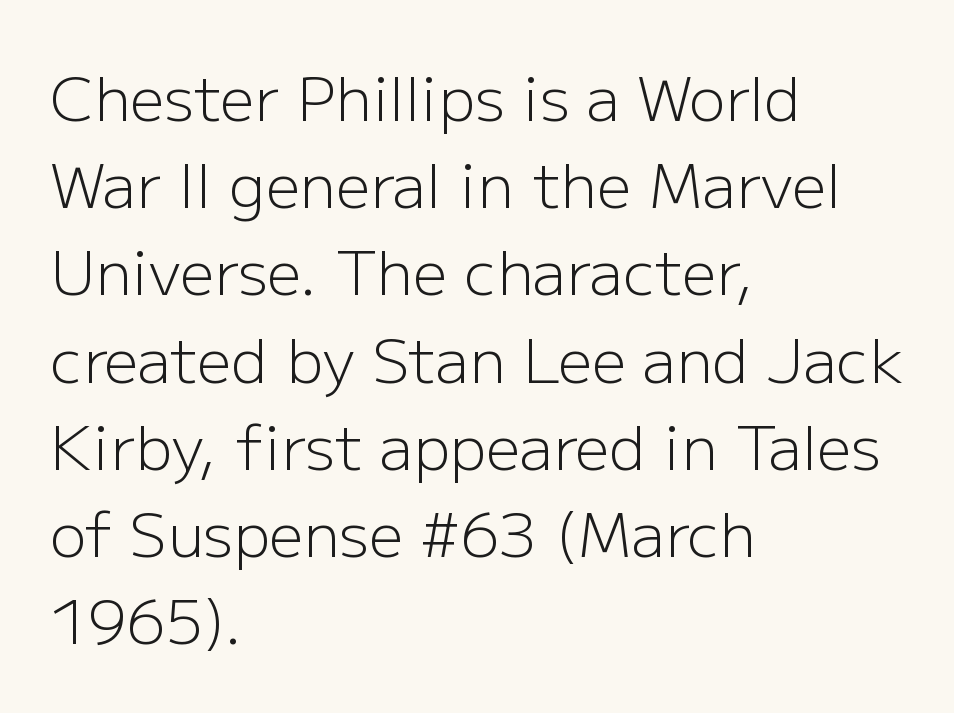
{"serif": "no", "italic": "no", "bold": "no", "weight": "light", "width": "normal", "stroke_contrast": "low", "x_height": "medium", "monospaced": "no", "underline": "no", "align": "left", "line_spacing": "normal", "line_spacing_ratio": 1.43, "letter_spacing": "normal", "letter_spacing_em": 0.0, "glyph_px": 61}
